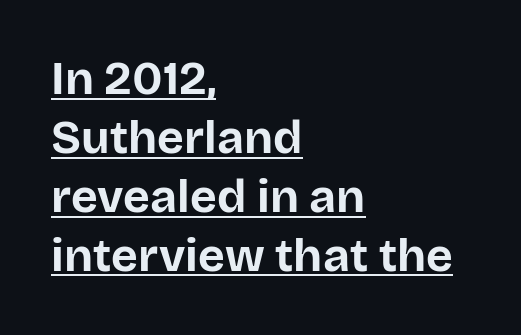
Q: Is the text bold? A: Yes.
Q: Is the text italic (slanted)? A: No, it is upright.
Q: Is the typeface a serif or a sans-serif typeface? A: Sans-serif.
Q: Is the text underlined? A: Yes.
Q: How is the paragraph aligned? A: Left-aligned.
Q: Is the spacing between letters normal or unusually wide? A: Normal.
Q: Is the spacing between lines tight, normal or loose? A: Normal.
Q: Width (condensed, normal, or wide)? A: Normal.
Q: Stroke contrast? A: Low.
Q: x-height? A: Large.
Q: Monospaced? A: No.
